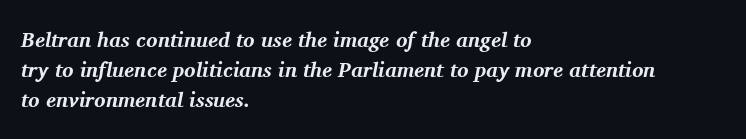
Reading down the block, your eye returns to a fixed left position each line. If you drew a line through each stem, it would be angled. Honestly, the letter spacing is just normal — you wouldn't notice it. What's the leading like? Ordinary, nothing unusual. The foot of each line stays bare and open.
